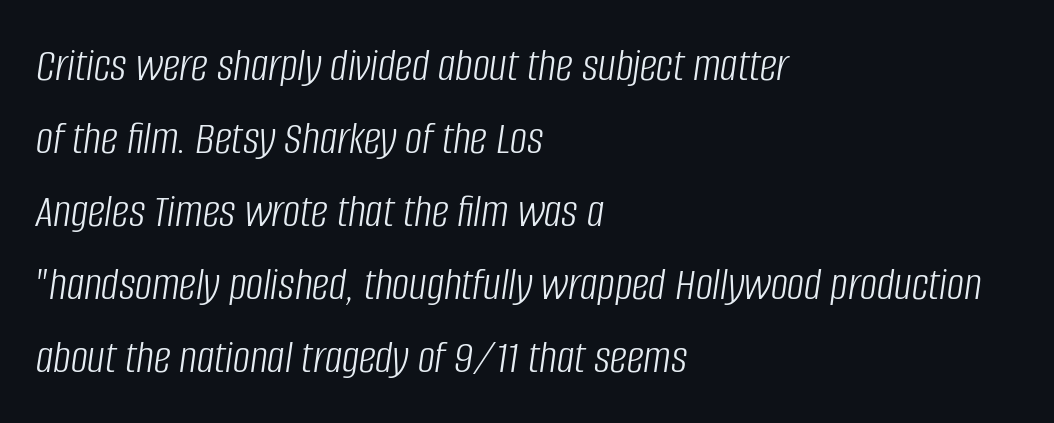
The image shows 48 px light, condensed type, italic (leaning right); set left-aligned, normal line spacing (1.52x), normal letter spacing, not underlined; low stroke contrast and a large x-height.
